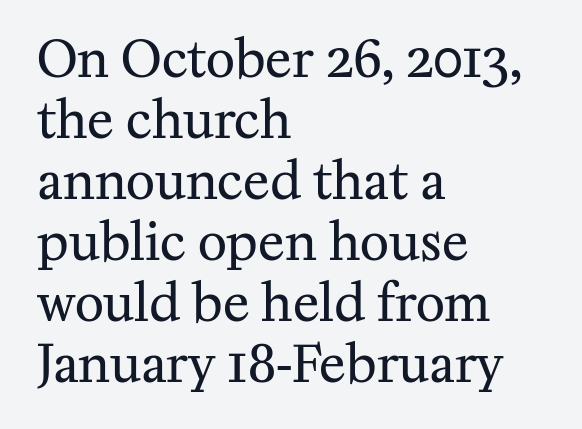
{"serif": "yes", "italic": "no", "bold": "no", "weight": "regular", "width": "normal", "stroke_contrast": "medium", "x_height": "medium", "monospaced": "no", "underline": "no", "align": "left", "line_spacing_ratio": 1.22, "letter_spacing": "normal", "letter_spacing_em": 0.0, "glyph_px": 50}
